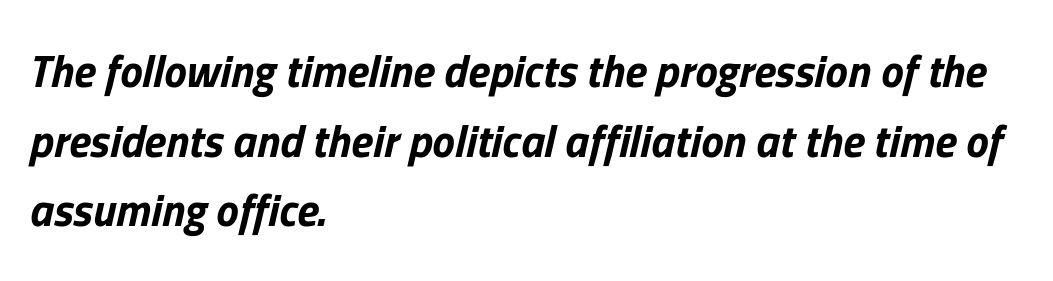
The image shows 45 px bold type, italic (leaning right); set left-aligned, normal line spacing (1.55x), normal letter spacing, not underlined; low stroke contrast and a medium x-height.
